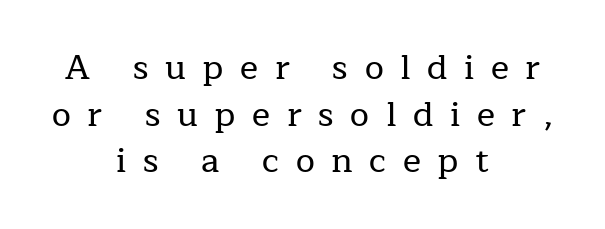
The image shows 34 px serif type, upright; set centered, normal line spacing (1.37x), unusually wide letter spacing (+0.49 em), not underlined; low stroke contrast and a medium x-height.
